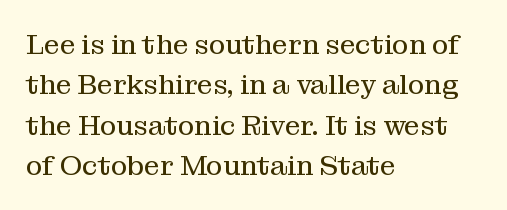
{"serif": "yes", "italic": "no", "bold": "no", "weight": "regular", "width": "normal", "stroke_contrast": "medium", "x_height": "medium", "monospaced": "no", "underline": "no", "align": "left", "line_spacing": "normal", "line_spacing_ratio": 1.44, "letter_spacing": "normal", "letter_spacing_em": 0.0, "glyph_px": 28}
